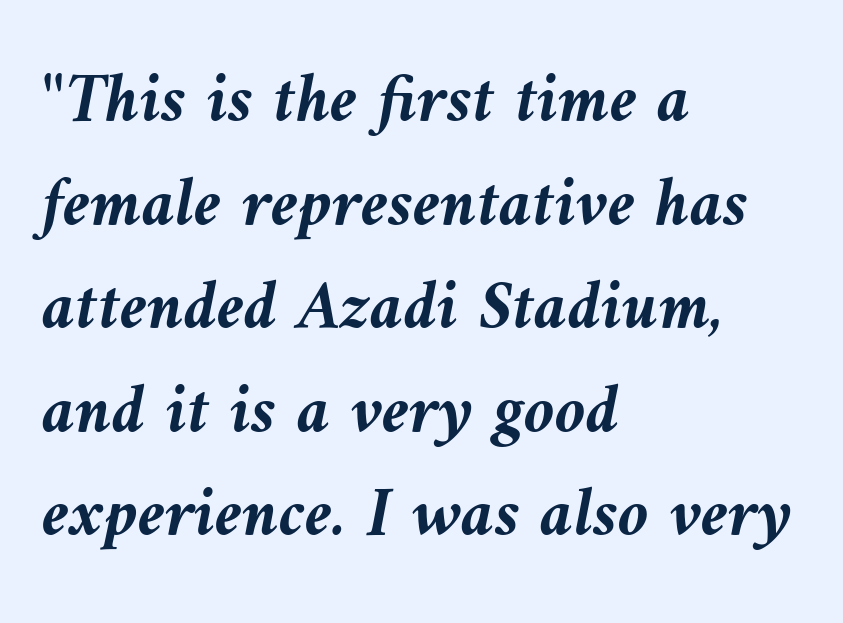
The image shows 70 px semibold type, italic (leaning left); set left-aligned, normal line spacing (1.48x), normal letter spacing, not underlined; medium stroke contrast and a medium x-height.
